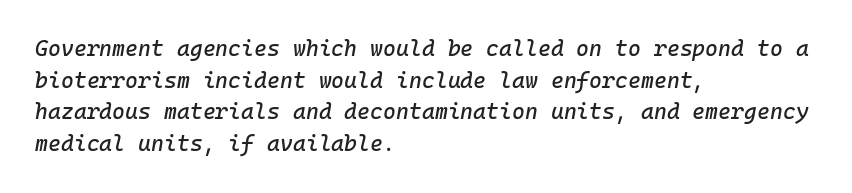
The image shows 22 px text type, italic (leaning right); set left-aligned, normal line spacing (1.44x), normal letter spacing, not underlined.
